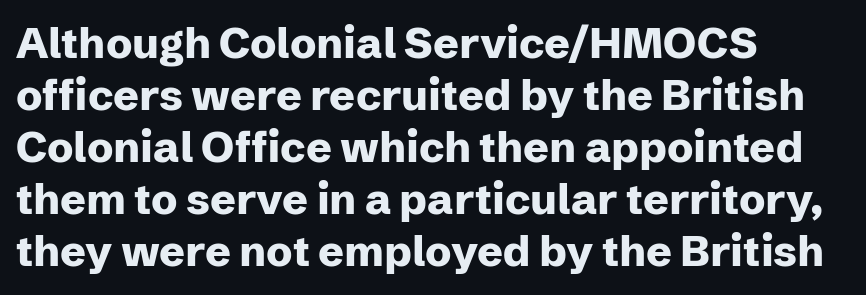
Q: Is the text bold? A: Yes.
Q: Is the text italic (slanted)? A: No, it is upright.
Q: Is the typeface a serif or a sans-serif typeface? A: Sans-serif.
Q: Is the text underlined? A: No.
Q: How is the paragraph aligned? A: Left-aligned.
Q: Is the spacing between letters normal or unusually wide? A: Normal.
Q: Width (condensed, normal, or wide)? A: Normal.
Q: Stroke contrast? A: Low.
Q: x-height? A: Medium.
Q: Monospaced? A: No.
